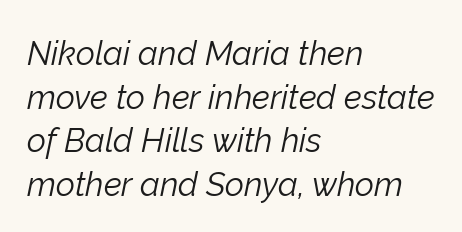
The image shows 33 px light type, italic (leaning right); set left-aligned, normal line spacing (1.32x), normal letter spacing, not underlined; low stroke contrast and a medium x-height.
